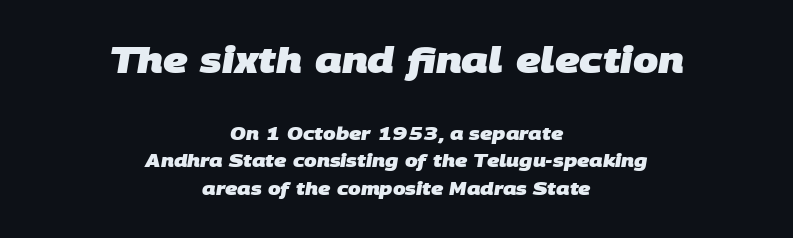
The image shows 36 px heavy sans-serif type; set centered, normal line spacing (1.53x), normal letter spacing, not underlined; the first (top) block is 2.0x larger; low stroke contrast and a large x-height.
